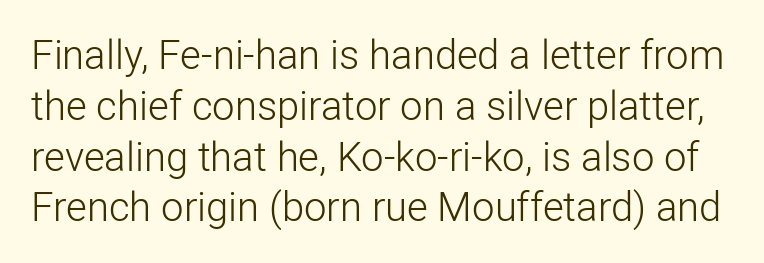
The image shows 40 px light sans-serif type, upright; set normal line spacing (1.27x), normal letter spacing, not underlined; low stroke contrast and a medium x-height.
